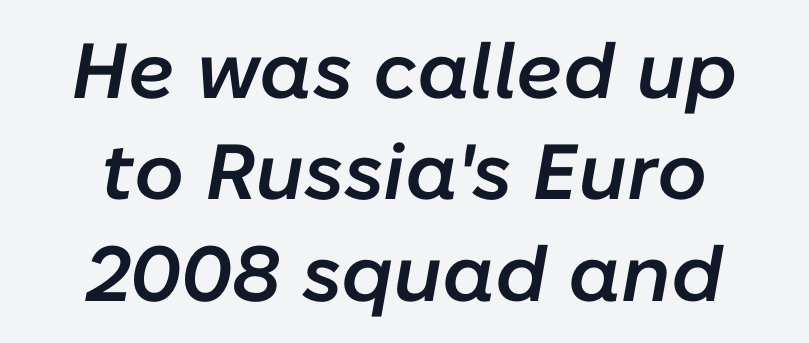
Q: Is the text bold? A: Semi-bold.
Q: Is the text italic (slanted)? A: Yes, it leans right by about 10 degrees.
Q: Is the text underlined? A: No.
Q: How is the paragraph aligned? A: Centered.
Q: Is the spacing between letters normal or unusually wide? A: Normal.
Q: Is the spacing between lines tight, normal or loose? A: Normal.
Q: Width (condensed, normal, or wide)? A: Normal.
Q: Stroke contrast? A: Low.
Q: x-height? A: Medium.
Q: Monospaced? A: No.
